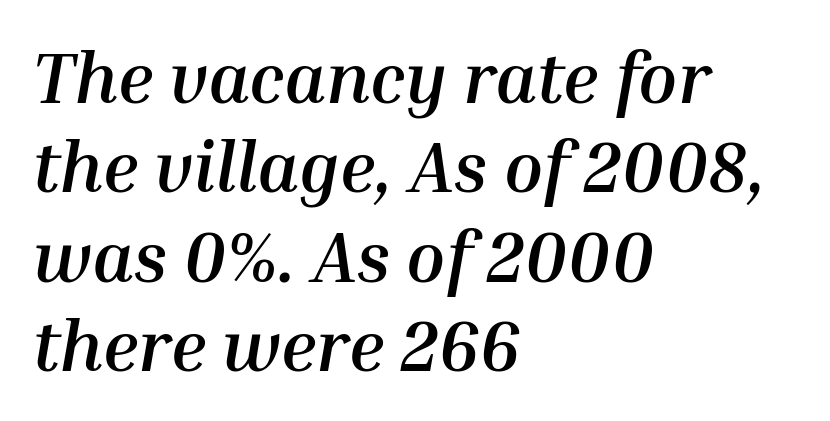
Q: Is the text bold? A: Yes.
Q: Is the text italic (slanted)? A: Yes, it leans right by about 10 degrees.
Q: Is the text underlined? A: No.
Q: How is the paragraph aligned? A: Left-aligned.
Q: Is the spacing between letters normal or unusually wide? A: Normal.
Q: Is the spacing between lines tight, normal or loose? A: Normal.
Q: Width (condensed, normal, or wide)? A: Normal.
Q: Stroke contrast? A: Medium.
Q: x-height? A: Medium.
Q: Monospaced? A: No.
